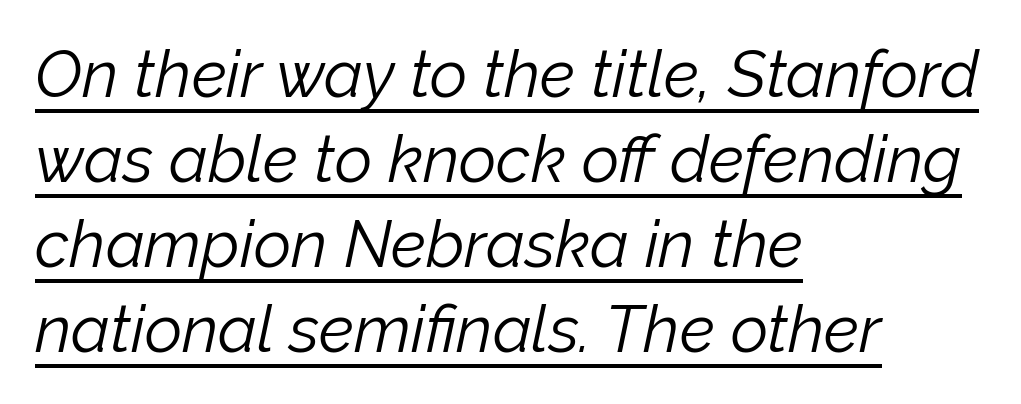
This sample carries an underscore along the baseline area. The text block is weighted toward the left margin, trailing off unevenly rightward. Slanted lettering throughout. Weight: regular or lighter. Looks like regular typesetting: each glyph gets only the width it needs. Characters follow at the spacing the type designer built in.
